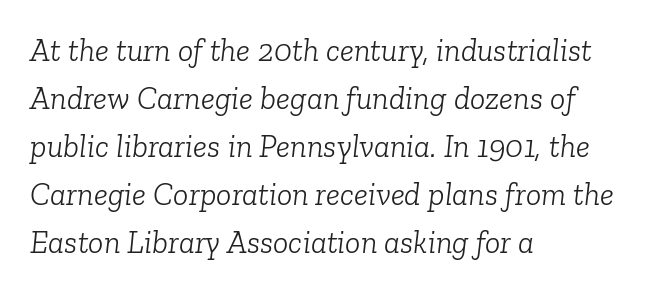
The vertical gap from one line to the next is medium. These lines stack with their left ends in a neat column. Is the stroke heavy? The answer is a plain regular-or-lighter. The gaps between neighbouring characters are ordinary and unremarkable. Would a proofreader flag this as italicized? Yes.
